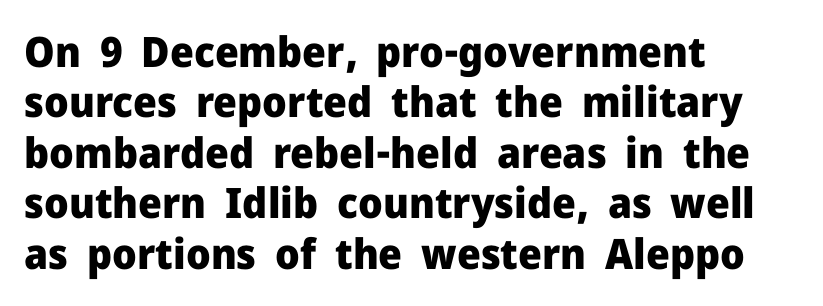
{"serif": "no", "italic": "no", "bold": "yes", "weight": "heavy", "width": "normal", "stroke_contrast": "low", "x_height": "medium", "monospaced": "no", "underline": "no", "align": "left", "line_spacing_ratio": 1.2, "letter_spacing": "normal", "letter_spacing_em": 0.0, "glyph_px": 42}
